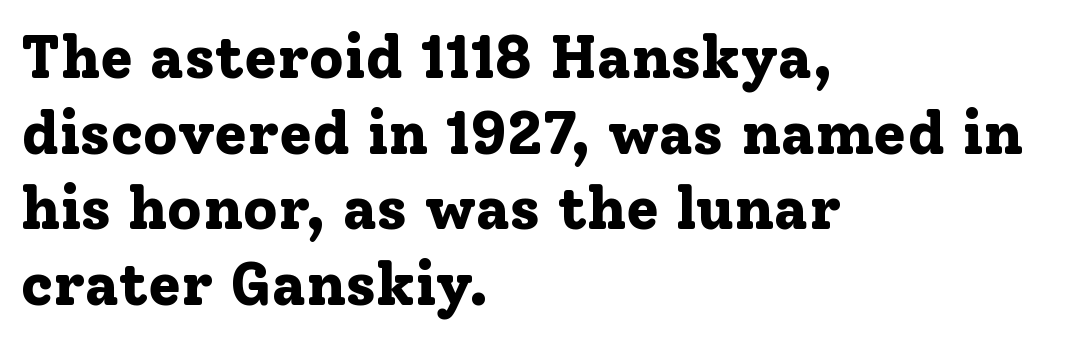
Q: Is the text bold? A: Yes.
Q: Is the text italic (slanted)? A: No, it is upright.
Q: Is the typeface a serif or a sans-serif typeface? A: Serif.
Q: Is the text underlined? A: No.
Q: How is the paragraph aligned? A: Left-aligned.
Q: Is the spacing between letters normal or unusually wide? A: Normal.
Q: Is the spacing between lines tight, normal or loose? A: Normal.
Q: Width (condensed, normal, or wide)? A: Normal.
Q: Stroke contrast? A: Low.
Q: x-height? A: Medium.
Q: Monospaced? A: No.
